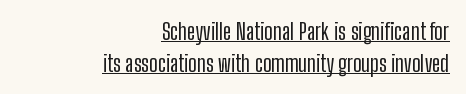
Does extra space separate the letters? No, they use regular spacing. Which margin do the lines hug? The right one — the left edge is uneven. If you measured baseline to baseline, you'd find a middling distance. Like a heading marked for emphasis, these lines bear an underscore. Every stem runs plumb, perpendicular to the baseline.
